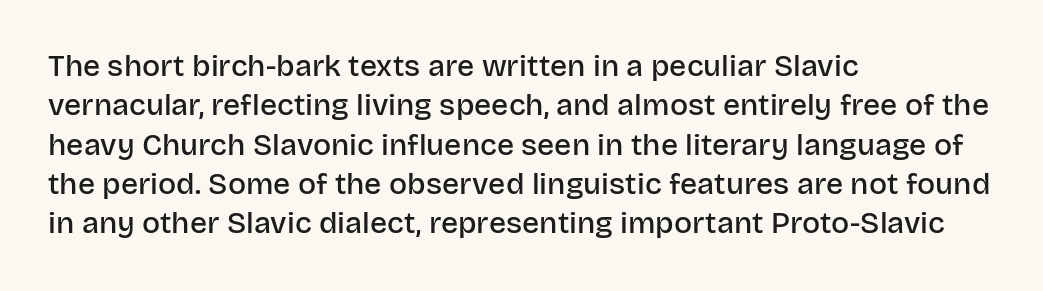
Q: Is the text bold? A: Semi-bold.
Q: Is the text italic (slanted)? A: No, it is upright.
Q: Is the typeface a serif or a sans-serif typeface? A: Sans-serif.
Q: Is the text underlined? A: No.
Q: How is the paragraph aligned? A: Left-aligned.
Q: Is the spacing between letters normal or unusually wide? A: Normal.
Q: Is the spacing between lines tight, normal or loose? A: Normal.
Q: Width (condensed, normal, or wide)? A: Normal.
Q: Stroke contrast? A: Low.
Q: x-height? A: Large.
Q: Monospaced? A: No.
